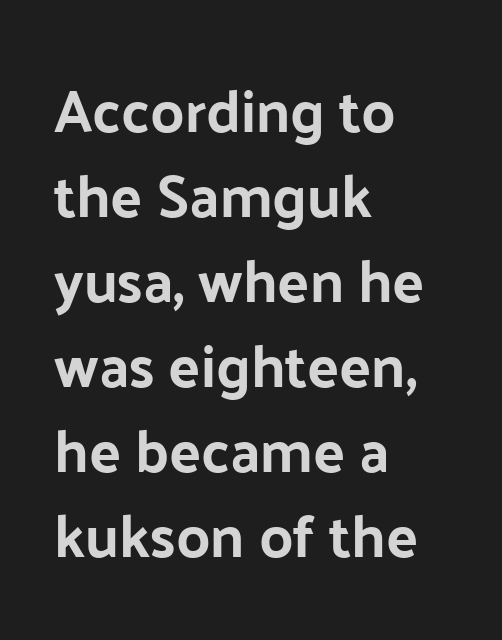
Q: Is the text bold? A: Yes.
Q: Is the text italic (slanted)? A: No, it is upright.
Q: Is the typeface a serif or a sans-serif typeface? A: Sans-serif.
Q: Is the text underlined? A: No.
Q: How is the paragraph aligned? A: Left-aligned.
Q: Is the spacing between letters normal or unusually wide? A: Normal.
Q: Is the spacing between lines tight, normal or loose? A: Normal.
Q: Width (condensed, normal, or wide)? A: Normal.
Q: Stroke contrast? A: Low.
Q: x-height? A: Medium.
Q: Monospaced? A: No.
